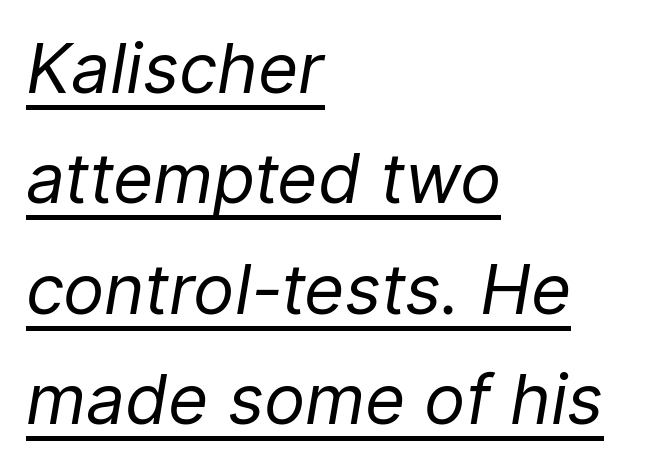
The image shows 69 px regular-weight type, italic (leaning right); set left-aligned, normal line spacing (1.6x), normal letter spacing, underlined; low stroke contrast and a medium x-height.
